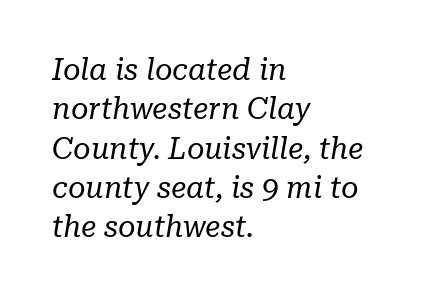
To sum up the face: it has serifs. No heavy texture on the line: the type isn't bold. These lines were composed using italics. Do the characters align in a grid? No, the font is proportional. The line texture is even and compact thanks to regular tracking.
